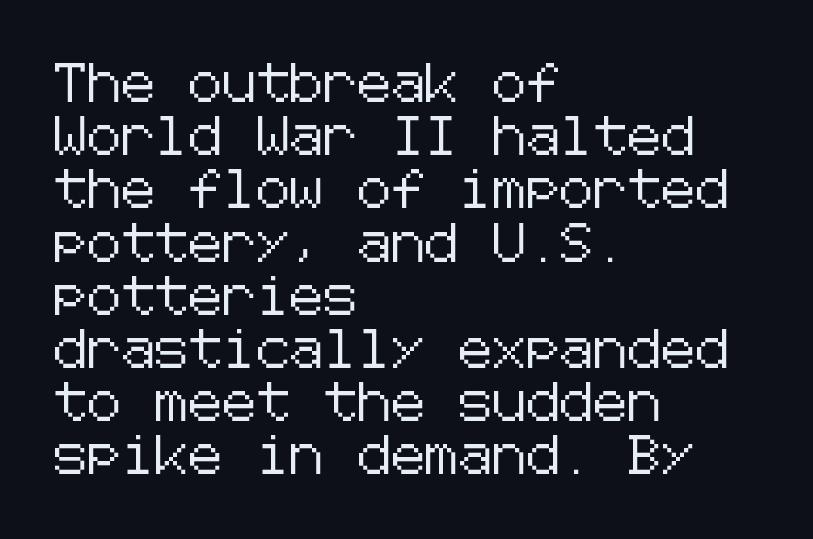
Q: Is the text italic (slanted)? A: No, it is upright.
Q: Is the typeface a serif or a sans-serif typeface? A: Sans-serif.
Q: Is the text underlined? A: No.
Q: How is the paragraph aligned? A: Left-aligned.
Q: Is the spacing between letters normal or unusually wide? A: Normal.
Q: Is the spacing between lines tight, normal or loose? A: Normal.
Q: Width (condensed, normal, or wide)? A: Normal.
Q: Stroke contrast? A: Low.
Q: x-height? A: Medium.
